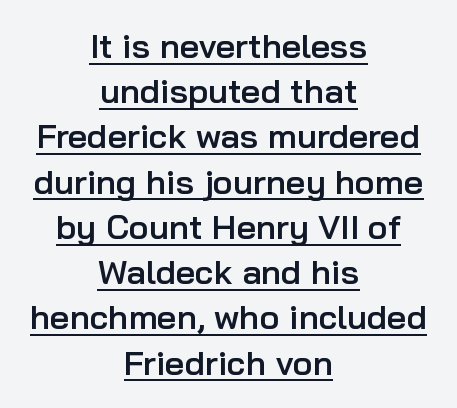
{"serif": "no", "italic": "no", "bold": "semi", "weight": "semibold", "width": "normal", "stroke_contrast": "low", "x_height": "medium", "monospaced": "no", "underline": "yes", "align": "center", "line_spacing": "normal", "line_spacing_ratio": 1.33, "letter_spacing": "normal", "letter_spacing_em": 0.0, "glyph_px": 34}
